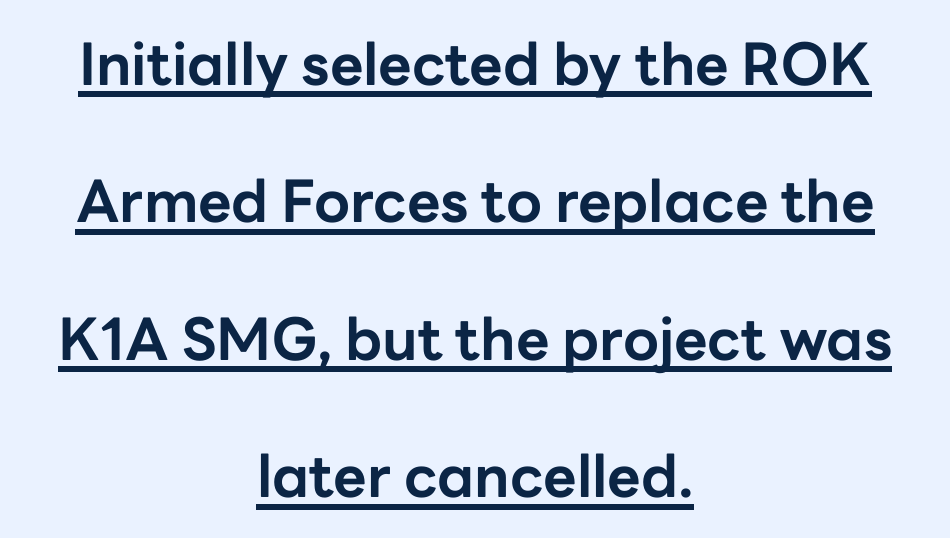
A typesetter would mark this as roman, not italic. Layout note: lines centered. The rendered words wear a rule along their underside. Looks like regular typesetting: each glyph gets only the width it needs.
